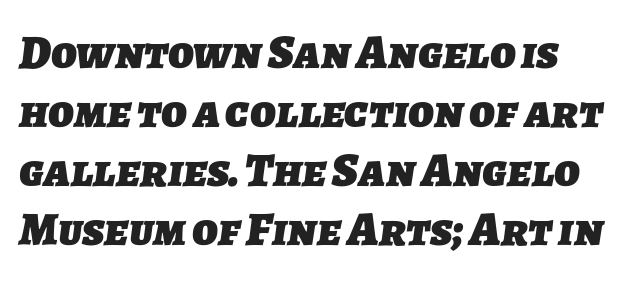
Q: Is the text bold? A: Yes.
Q: Is the typeface a serif or a sans-serif typeface? A: Sans-serif.
Q: Is the text underlined? A: No.
Q: How is the paragraph aligned? A: Left-aligned.
Q: Is the spacing between letters normal or unusually wide? A: Normal.
Q: Width (condensed, normal, or wide)? A: Normal.
Q: Stroke contrast? A: Low.
Q: x-height? A: Medium.
Q: Monospaced? A: No.
